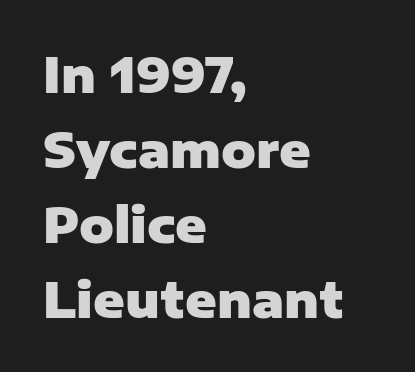
Students, note that the glyphs here touch the page at normal intervals. The baseline area is clear. Posture: straight, roman, zero tilt. Character widths vary here, with narrow letters taking less room than wide ones.
